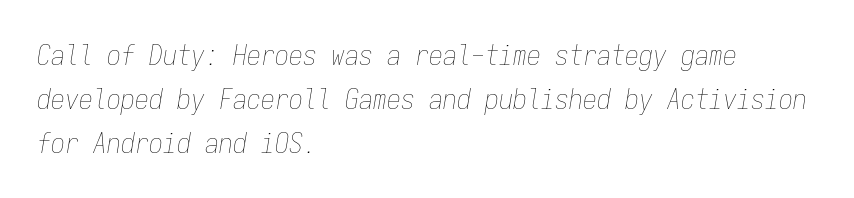
Q: Is the text bold? A: No.
Q: Is the text italic (slanted)? A: Yes, it leans right by about 9 degrees.
Q: Is the text underlined? A: No.
Q: How is the paragraph aligned? A: Left-aligned.
Q: Is the spacing between letters normal or unusually wide? A: Normal.
Q: Is the spacing between lines tight, normal or loose? A: Normal.
Q: Width (condensed, normal, or wide)? A: Condensed.
Q: Stroke contrast? A: Low.
Q: x-height? A: Medium.
Q: Monospaced? A: Yes.
